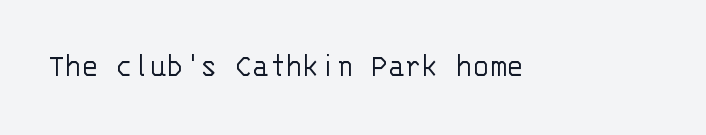
The image shows 35 px light sans-serif type, upright, monospaced; set normal letter spacing, not underlined; low stroke contrast and a large x-height.
